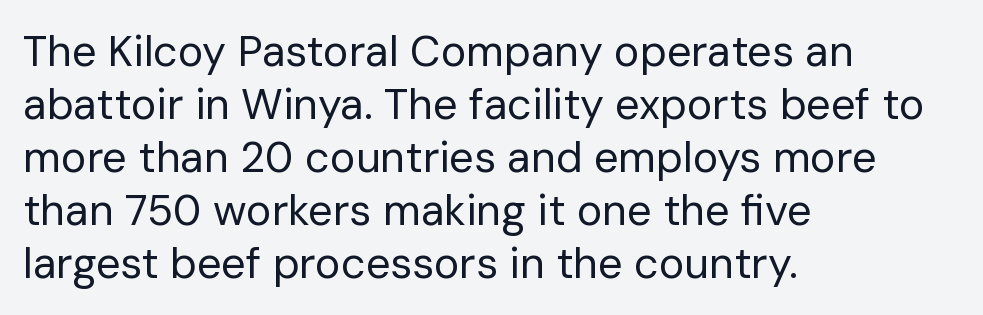
The image shows 43 px regular-weight sans-serif type, upright; set left-aligned, line spacing 1.23x, normal letter spacing, not underlined; low stroke contrast and a medium x-height.
